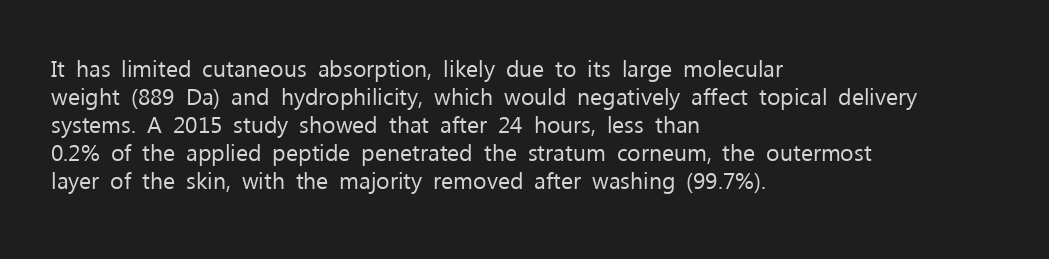
Every stem runs plumb, perpendicular to the baseline. Layout note: lines flush left. Decoration check: the copy has no underline. Short note: letters normally spaced.
